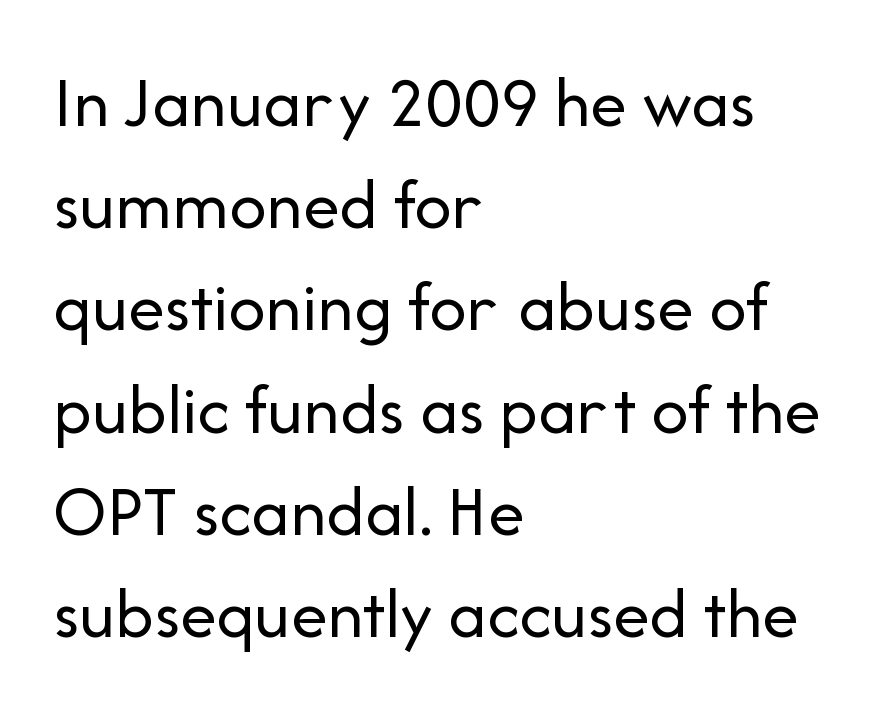
Q: Is the text bold? A: No.
Q: Is the text italic (slanted)? A: No, it is upright.
Q: Is the typeface a serif or a sans-serif typeface? A: Sans-serif.
Q: Is the text underlined? A: No.
Q: How is the paragraph aligned? A: Left-aligned.
Q: Is the spacing between letters normal or unusually wide? A: Normal.
Q: Is the spacing between lines tight, normal or loose? A: Normal.
Q: Width (condensed, normal, or wide)? A: Normal.
Q: Stroke contrast? A: Low.
Q: x-height? A: Medium.
Q: Monospaced? A: No.
